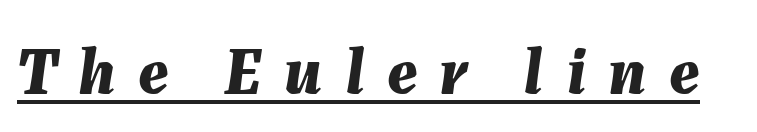
The image shows 67 px bold type, italic (leaning right); set unusually wide letter spacing (+0.33 em), underlined; medium stroke contrast and a medium x-height.
